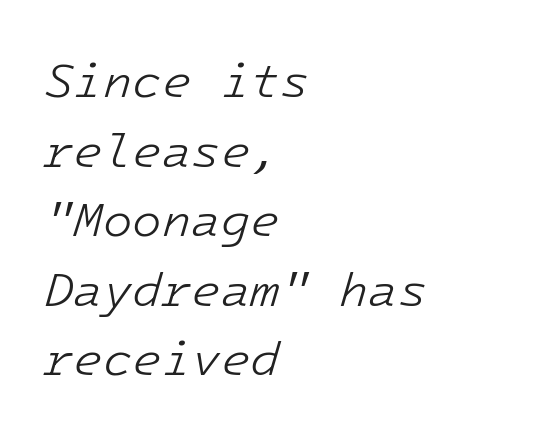
Q: Is the text bold? A: No.
Q: Is the text italic (slanted)? A: Yes, it leans right by about 16 degrees.
Q: Is the text underlined? A: No.
Q: How is the paragraph aligned? A: Left-aligned.
Q: Is the spacing between letters normal or unusually wide? A: Normal.
Q: Is the spacing between lines tight, normal or loose? A: Normal.
Q: Width (condensed, normal, or wide)? A: Normal.
Q: Stroke contrast? A: Low.
Q: x-height? A: Medium.
Q: Monospaced? A: Yes.
